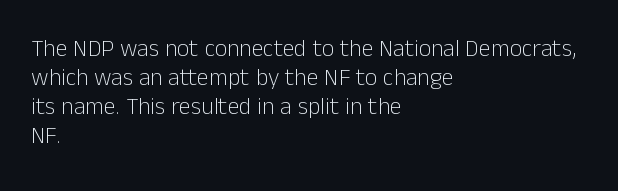
The strokes carry an ordinary text weight at most. Default kerning and tracking; the words read as compact shapes. The gap between lines stays unmarked. Does the lettering tilt? It doesn't — this is upright.
